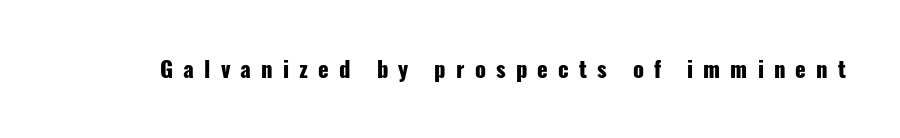
Q: Is the text bold? A: Yes.
Q: Is the text italic (slanted)? A: No, it is upright.
Q: Is the text underlined? A: No.
Q: Is the spacing between letters normal or unusually wide? A: Unusually wide.
